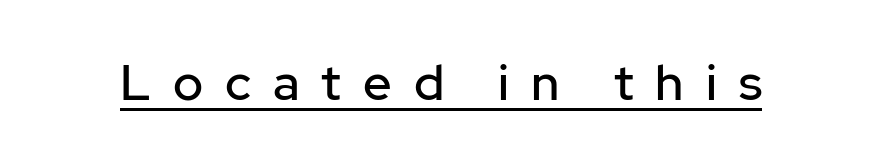
{"serif": "no", "italic": "no", "width": "normal", "stroke_contrast": "low", "x_height": "medium", "monospaced": "no", "underline": "yes", "letter_spacing": "wide", "letter_spacing_em": 0.44, "glyph_px": 50}
